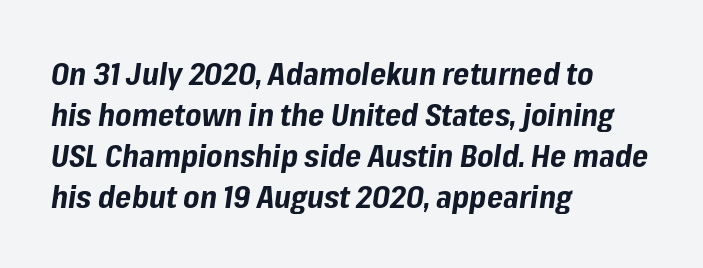
The image shows 31 px bold type, italic (leaning right); set left-aligned, normal line spacing (1.32x), normal letter spacing, not underlined; low stroke contrast and a medium x-height.
